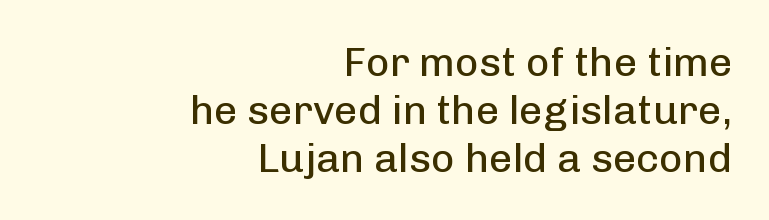
Is the type heavy? It reads as light-to-regular instead. Reading down the block, your eye finds every line finishing at a fixed right position. A typesetter would call this proportional, since set widths differ per character. Descender tails drop into unmarked territory. Nothing unusual about the tracking: characters are spaced as the font intends. Unlike italic type, these characters show no tilt at all.
